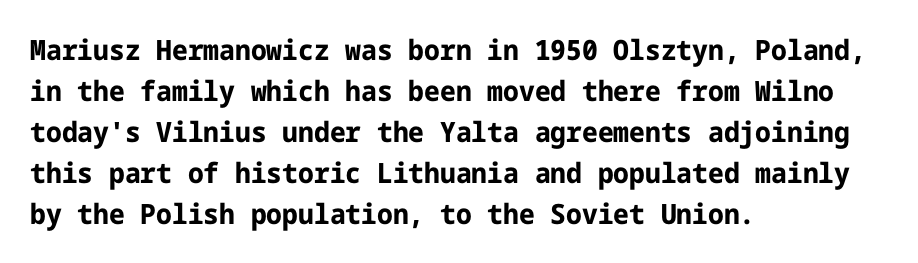
These lines carry a lot of weight — the face is fully bold. You could call the tracking neutral — neither tight nor loose. In CSS terms this would be text-align: left. Ascenders rise straight up at ninety degrees. The gap between lines stays unmarked.
